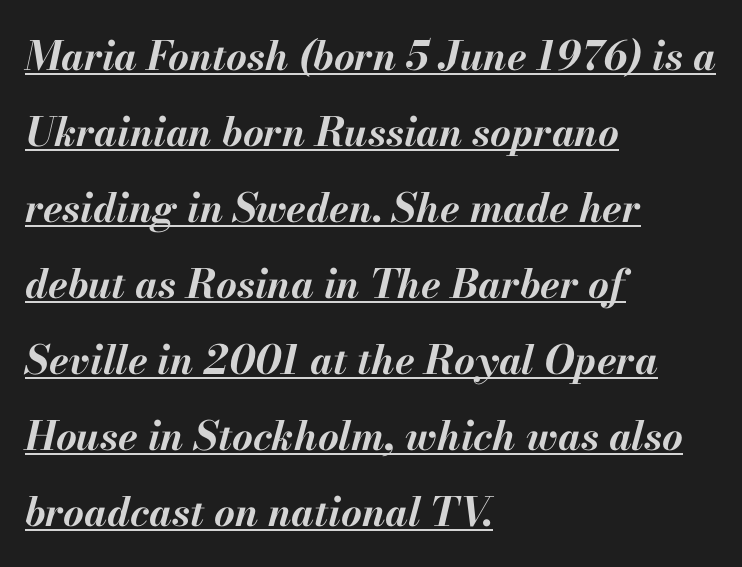
{"italic": "yes", "lean": "right", "slant_degrees": 13, "bold": "yes", "weight": "bold", "width": "normal", "stroke_contrast": "medium", "x_height": "small", "monospaced": "no", "underline": "yes", "align": "left", "line_spacing": "loose", "line_spacing_ratio": 1.9, "letter_spacing": "normal", "letter_spacing_em": 0.0, "glyph_px": 40}
